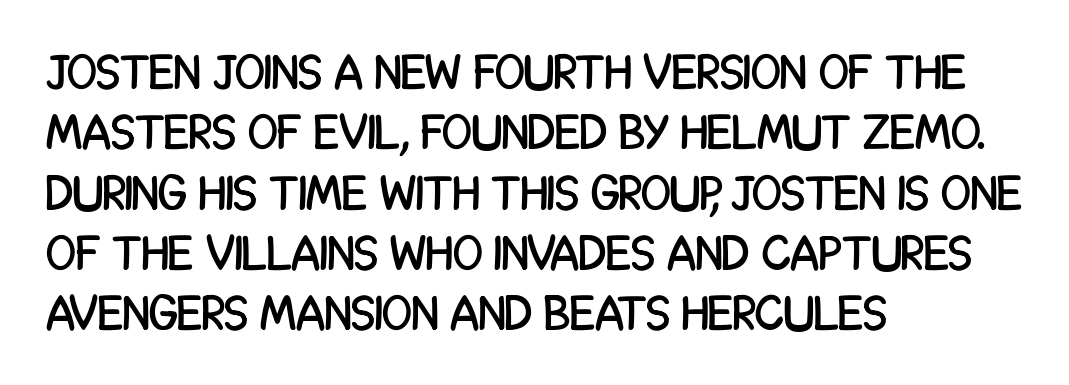
A roman cut, with each character standing at attention. The type family on display is of the sans-serif kind. A clean baseline with only descenders dipping below it. Characters follow at the spacing the type designer built in. The letters advance in unequal steps, a hallmark of proportional type.
